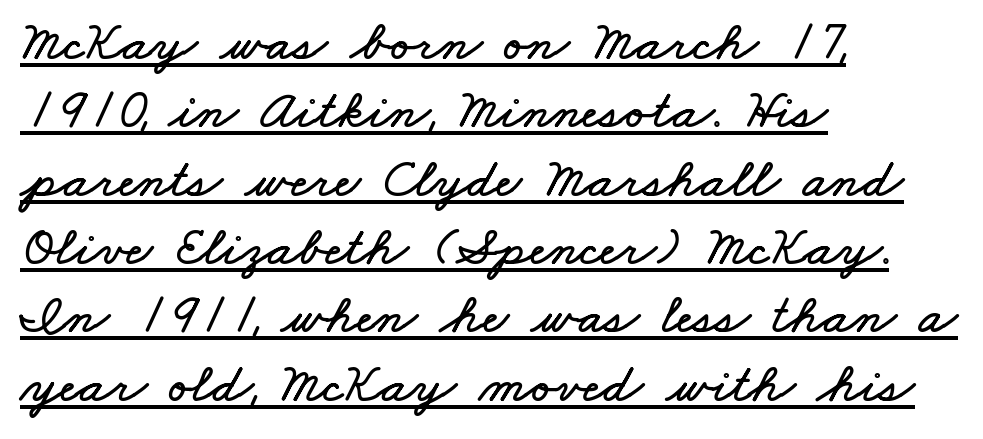
The image shows 56 px wide type; set left-aligned, line spacing 1.22x, normal letter spacing, underlined; low stroke contrast and a small x-height.
